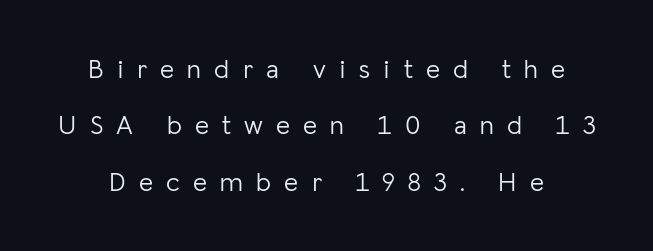
Underline: absent. A great deal of white space separates one row of letters from the next. Unbolded letterforms with no extra heft. These lines have a slow, spaced-out rhythm from letter to letter.
